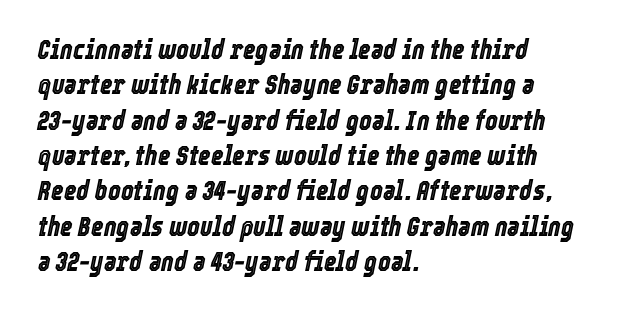
Here the glyphs are tracked normally, forming tight word shapes. Nobody drew a line under any word here. Yep, that's italic — everything's leaning. Each new line begins a customary step beneath the previous one.
